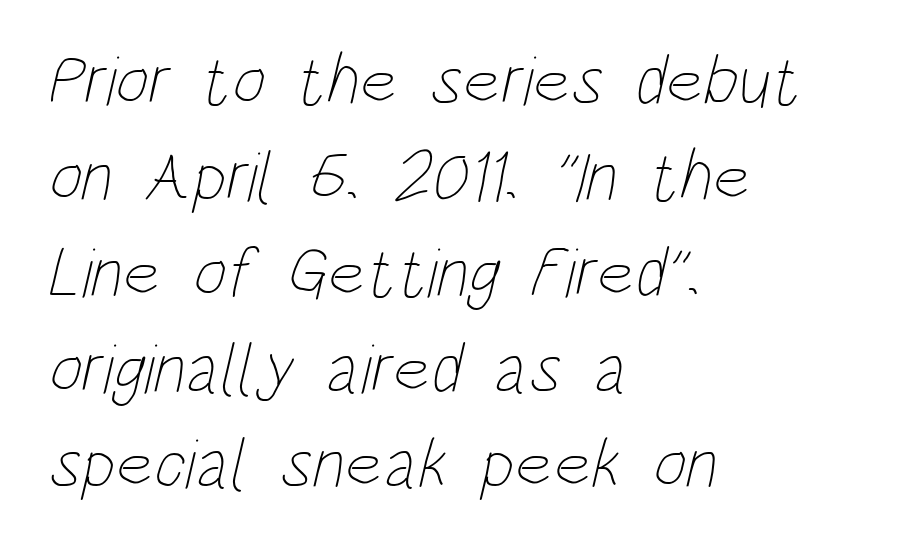
Leading matches the norm, producing a regular column. Does extra space separate the letters? No, they use regular spacing. Line beginnings align vertically; line endings do not. Looks like regular typesetting: each glyph gets only the width it needs. No extra ink here — the face is not bold. Letters rest on an invisible, unmarked baseline.
